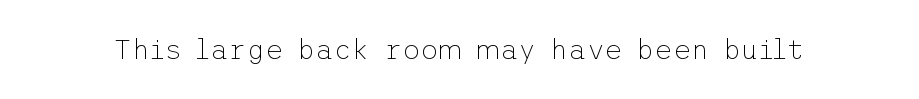
{"serif": "no", "italic": "no", "bold": "no", "weight": "thin", "width": "normal", "stroke_contrast": "low", "x_height": "medium", "underline": "no", "letter_spacing": "normal", "letter_spacing_em": 0.0, "glyph_px": 28}
